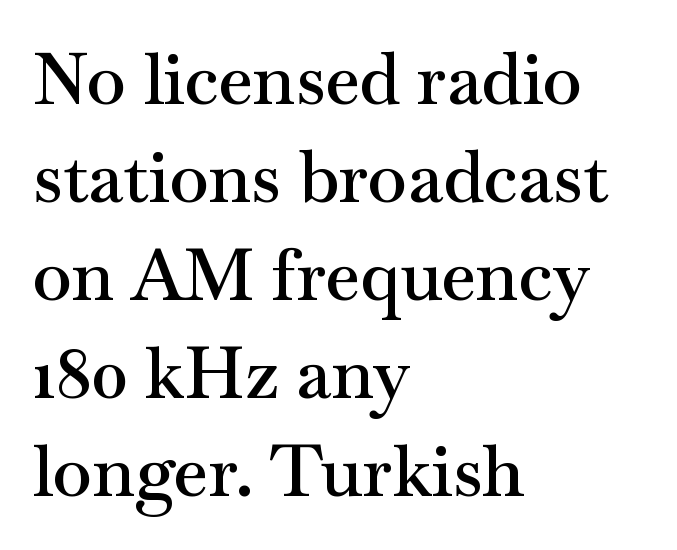
One glance says typical: line gaps are just what's usual. In terms of posture, this sample is upright. Layout note: lines flush left. The zone under the glyphs is completely vacant.
